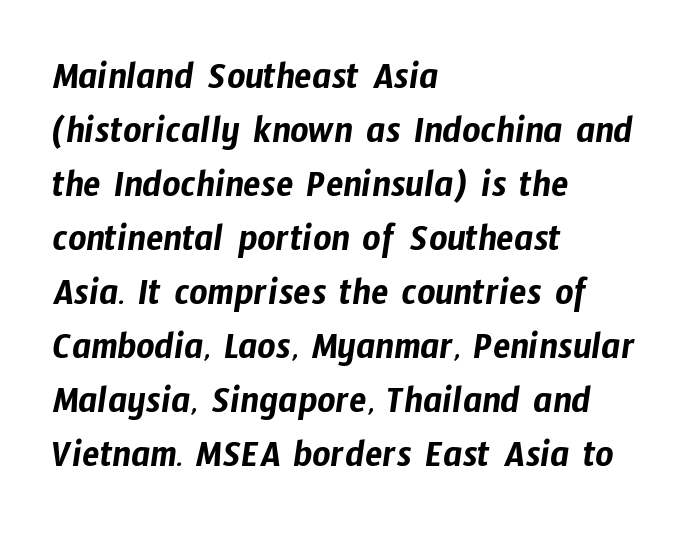
Q: Is the typeface a serif or a sans-serif typeface? A: Sans-serif.
Q: Is the text underlined? A: No.
Q: How is the paragraph aligned? A: Left-aligned.
Q: Is the spacing between letters normal or unusually wide? A: Normal.
Q: Is the spacing between lines tight, normal or loose? A: Normal.
Q: Width (condensed, normal, or wide)? A: Condensed.
Q: Stroke contrast? A: Low.
Q: x-height? A: Medium.
Q: Monospaced? A: No.
